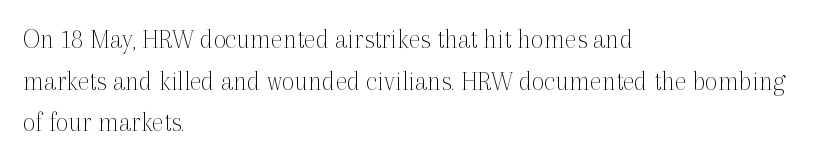
Character widths vary here, with narrow letters taking less room than wide ones. Horizontally, the lines are justified to the leading edge only. Here the glyphs are tracked normally, forming tight word shapes. The glyphs in this specimen are seriffed. A typesetter would call this leading conventional body-copy spacing. Rendered with straight, roman letterforms.
